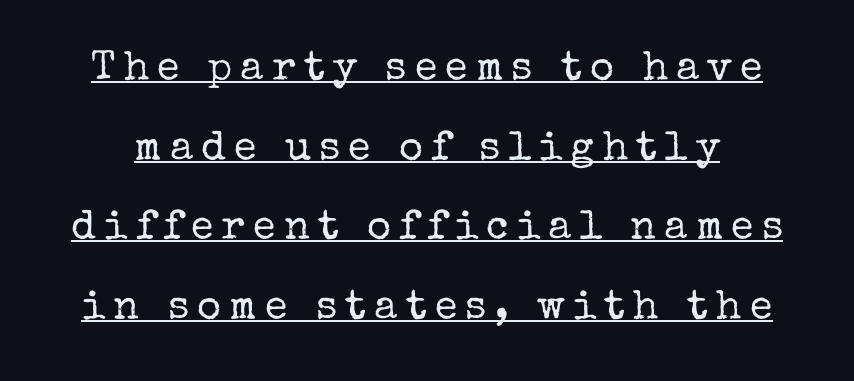
Serif or sans? Serif — the stroke terminals have little feet. You could not count columns in this text — the font is proportionally spaced. What stands out about the letter spacing? Its width — letters are far apart. The specimen includes a rule beneath the text block's lines.
